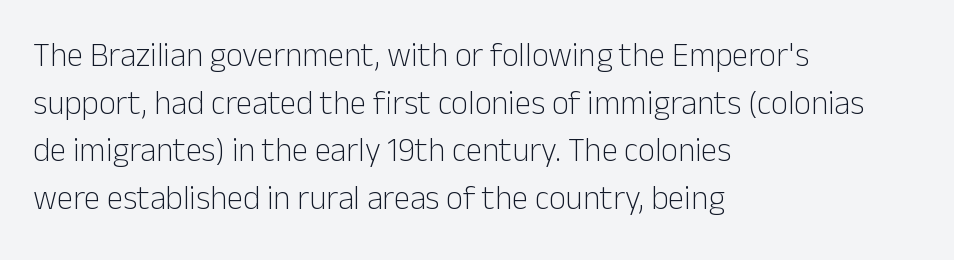
The designer went with a sans here, leaving each stem footless. A classic flush-left, rag-right setting is used for this passage. This rendering leaves character spacing at its baseline value. Here the designer chose a conventional face with non-uniform glyph widths. Every stem runs plumb, perpendicular to the baseline.
